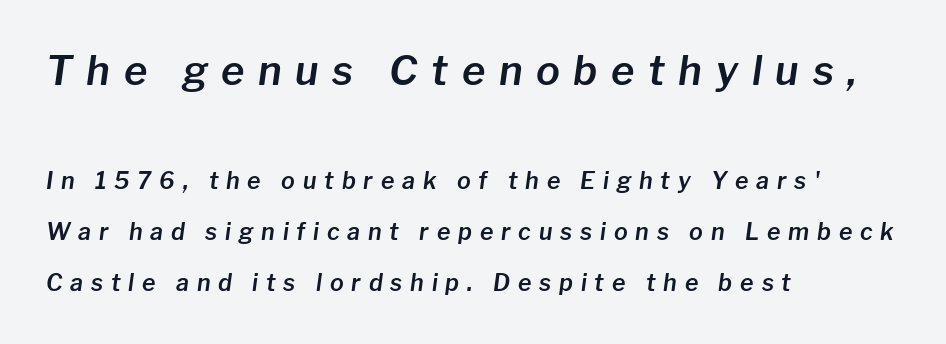
Q: Is the text italic (slanted)? A: Yes, it leans right by about 8 degrees.
Q: Is the text underlined? A: No.
Q: How is the paragraph aligned? A: Left-aligned.
Q: Is the spacing between letters normal or unusually wide? A: Unusually wide.
Q: Is the spacing between lines tight, normal or loose? A: Loose.
Q: Which block of text is set in a larger size, the first (top) or the second (bottom)? A: The first (top) one.
Q: Width (condensed, normal, or wide)? A: Normal.
Q: Stroke contrast? A: Low.
Q: x-height? A: Medium.
Q: Monospaced? A: No.
